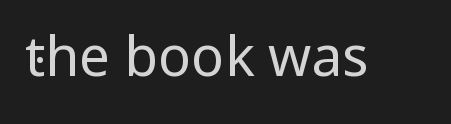
Q: Is the text bold? A: No.
Q: Is the text italic (slanted)? A: No, it is upright.
Q: Is the typeface a serif or a sans-serif typeface? A: Sans-serif.
Q: Is the text underlined? A: No.
Q: Is the spacing between letters normal or unusually wide? A: Normal.
Q: Width (condensed, normal, or wide)? A: Condensed.
Q: Stroke contrast? A: Low.
